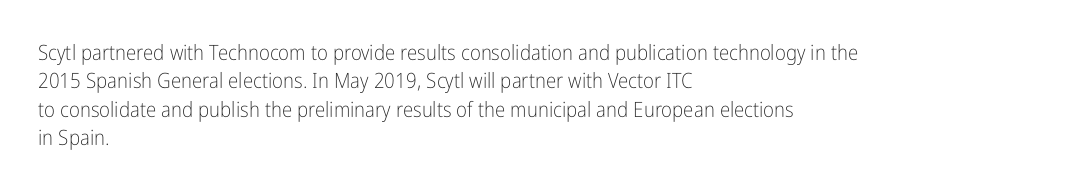
Q: Is the text bold? A: No.
Q: Is the text italic (slanted)? A: No, it is upright.
Q: Is the text underlined? A: No.
Q: How is the paragraph aligned? A: Left-aligned.
Q: Is the spacing between letters normal or unusually wide? A: Normal.
Q: Is the spacing between lines tight, normal or loose? A: Normal.
